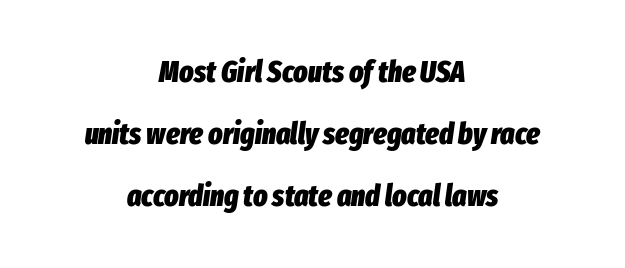
Q: Is the text bold? A: Yes.
Q: Is the text italic (slanted)? A: Yes, it leans right by about 8 degrees.
Q: Is the text underlined? A: No.
Q: How is the paragraph aligned? A: Centered.
Q: Is the spacing between letters normal or unusually wide? A: Normal.
Q: Is the spacing between lines tight, normal or loose? A: Loose.
Q: Width (condensed, normal, or wide)? A: Condensed.
Q: Stroke contrast? A: Low.
Q: x-height? A: Medium.
Q: Monospaced? A: No.
